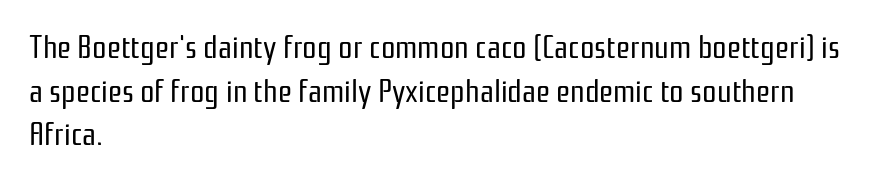
{"serif": "no", "italic": "no", "bold": "no", "weight": "regular", "width": "condensed", "stroke_contrast": "low", "x_height": "medium", "monospaced": "no", "underline": "no", "align": "left", "line_spacing": "normal", "line_spacing_ratio": 1.36, "letter_spacing": "normal", "letter_spacing_em": 0.0, "glyph_px": 32}
